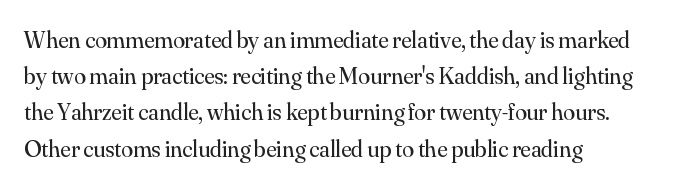
Q: Is the text bold? A: No.
Q: Is the text italic (slanted)? A: No, it is upright.
Q: Is the text underlined? A: No.
Q: How is the paragraph aligned? A: Left-aligned.
Q: Is the spacing between letters normal or unusually wide? A: Normal.
Q: Is the spacing between lines tight, normal or loose? A: Normal.
